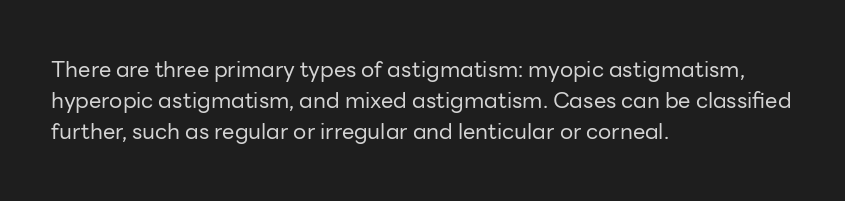
Q: Is the text bold? A: No.
Q: Is the text italic (slanted)? A: No, it is upright.
Q: Is the text underlined? A: No.
Q: How is the paragraph aligned? A: Left-aligned.
Q: Is the spacing between letters normal or unusually wide? A: Normal.
Q: Is the spacing between lines tight, normal or loose? A: Normal.
